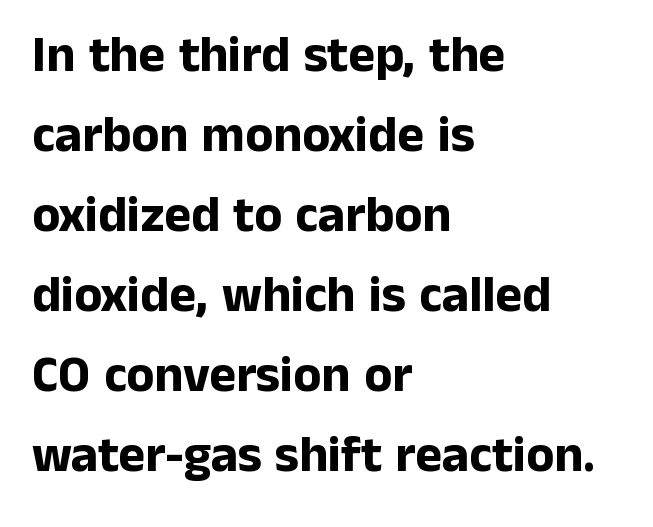
Visually the block forms a straight wall on the left and a jagged coastline on the right. Plain, unruled lines of type. These lines are rendered in a variable-pitch font. The gaps between neighbouring characters are ordinary and unremarkable. Horizontal bands of white between lines are of average thickness.
